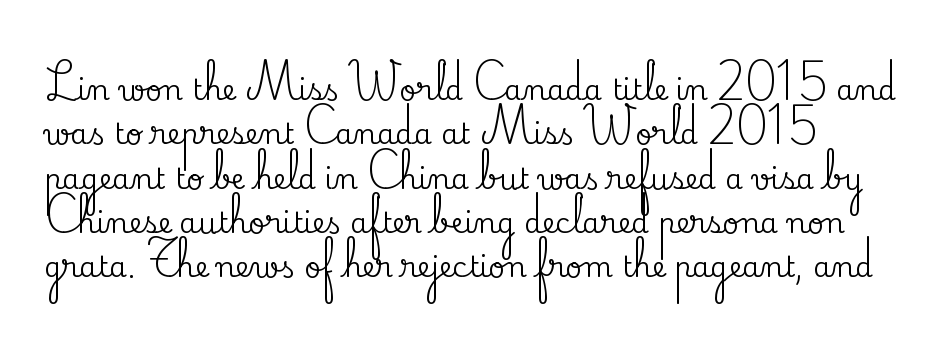
{"serif": "yes", "italic": "no", "width": "normal", "stroke_contrast": "medium", "x_height": "small", "monospaced": "no", "underline": "no", "line_spacing": "normal", "line_spacing_ratio": 1.53, "letter_spacing": "normal", "letter_spacing_em": 0.0, "glyph_px": 29}
